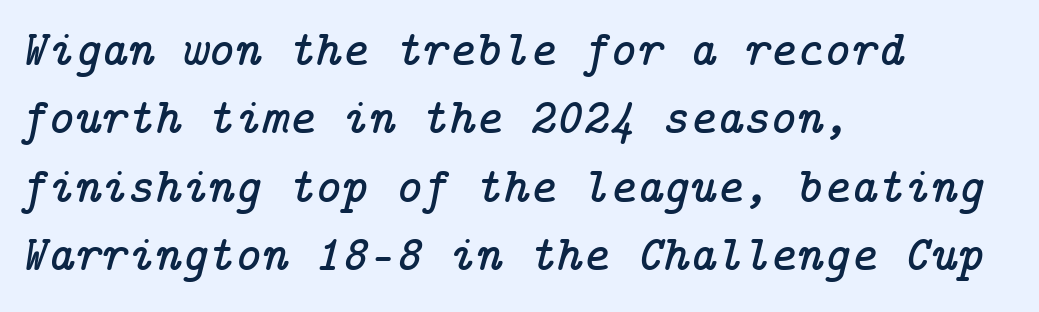
Whoever set this chose a conventional vertical rhythm. Compared with typical body copy, the letter spacing here is the same. The font family rendered here belongs to the serif group. Only glyphs here, with clear space below each row. The lines are quadded left.
